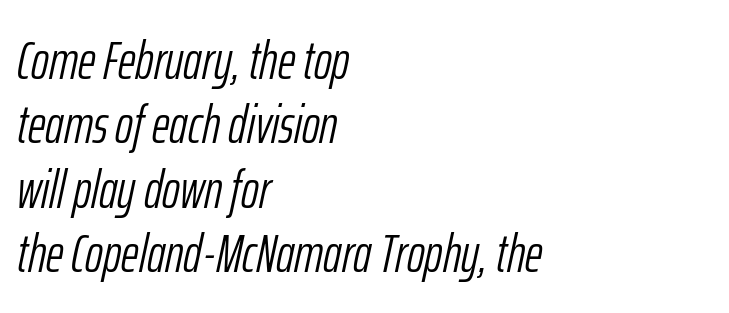
Think of a printed novel: that variable character pitch is what you see here. Weight class: somewhere from thin through regular. This sample uses an oblique cut, with every glyph tilted off the vertical. The text block is weighted toward the left margin, trailing off unevenly rightward.
